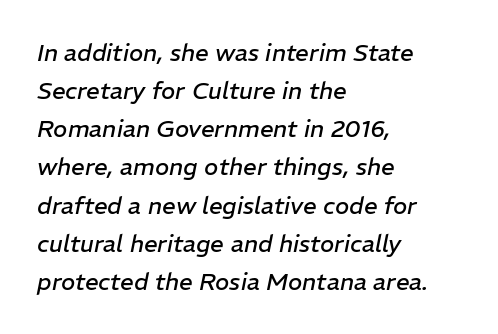
Letter spacing: default. Quick note: interline space is typical. The glyphs look as if they've been sheared to an angle. Underlining? Definitely not there. Compared with a typical body face, this is equally light or lighter still.
